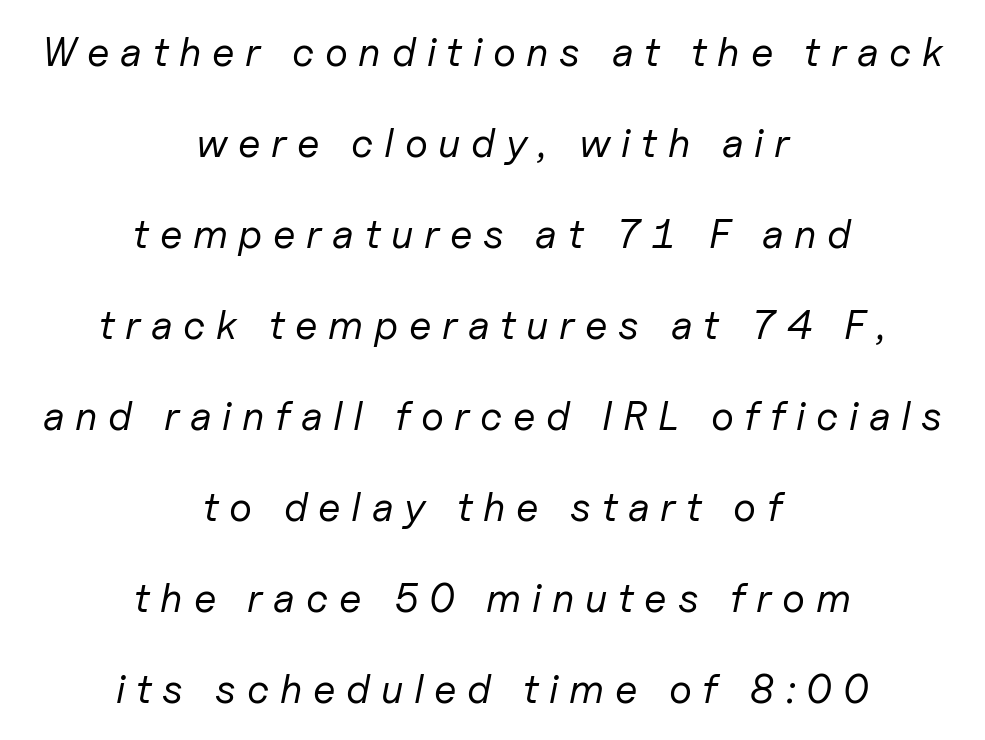
Vertical stems look standard width or narrower in stroke. The face used here is proportionally spaced, like ordinary book or web type. Would a proofreader flag this as italicized? Yes. Rule under the text: the space is simply empty.
